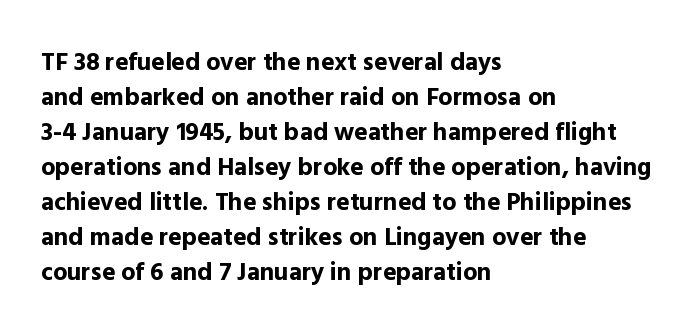
Q: Is the text bold? A: Yes.
Q: Is the text italic (slanted)? A: No, it is upright.
Q: Is the text underlined? A: No.
Q: How is the paragraph aligned? A: Left-aligned.
Q: Is the spacing between letters normal or unusually wide? A: Normal.
Q: Is the spacing between lines tight, normal or loose? A: Normal.
